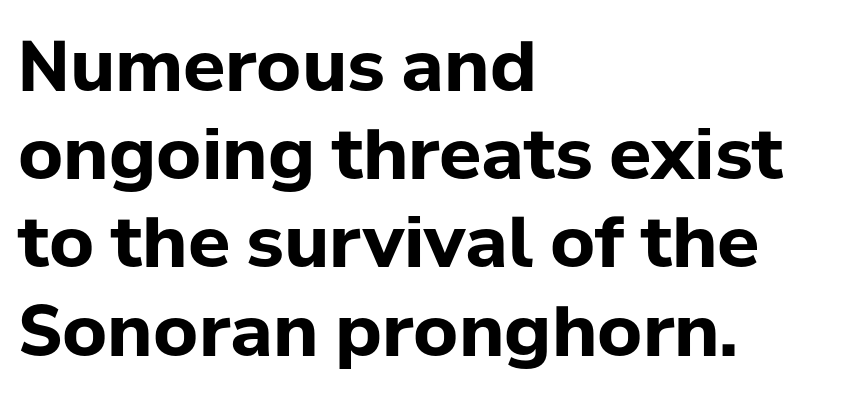
{"serif": "no", "italic": "no", "bold": "yes", "weight": "bold", "width": "normal", "stroke_contrast": "low", "x_height": "medium", "monospaced": "no", "underline": "no", "align": "left", "line_spacing": "normal", "line_spacing_ratio": 1.26, "letter_spacing": "normal", "letter_spacing_em": 0.0, "glyph_px": 70}
